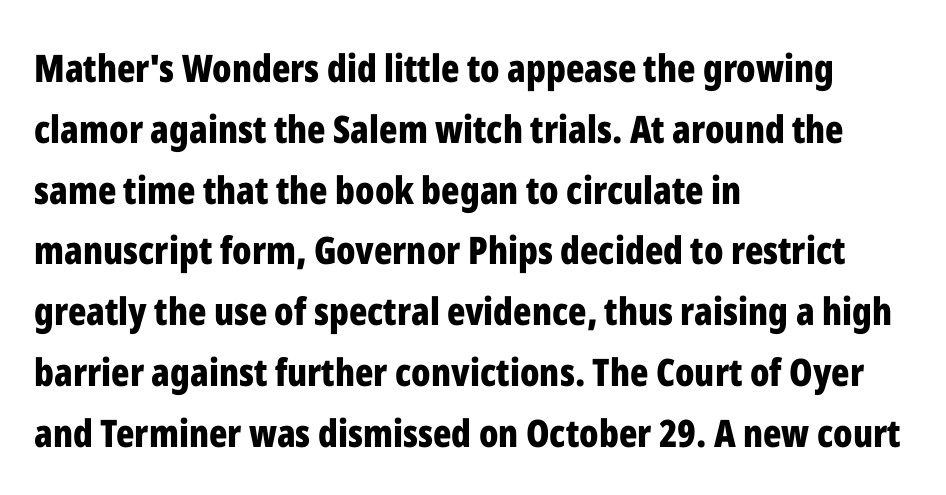
The image shows 38 px bold, condensed sans-serif type, upright; set left-aligned, normal line spacing (1.6x), normal letter spacing, not underlined; low stroke contrast and a medium x-height.
